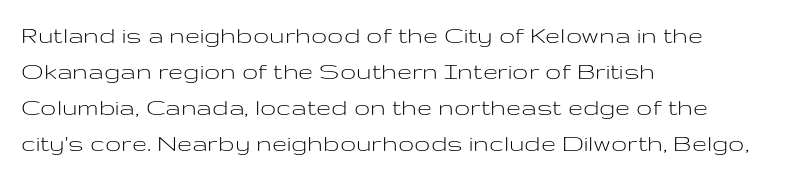
The image shows 27 px text type, upright; set left-aligned, normal line spacing (1.33x), normal letter spacing, not underlined.
